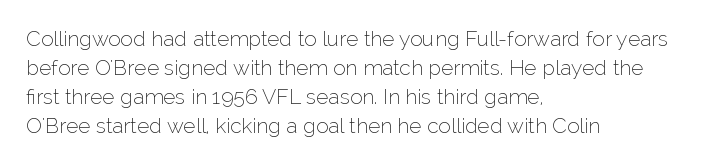
{"italic": "no", "bold": "no", "underline": "no", "align": "left", "line_spacing": "normal", "line_spacing_ratio": 1.38, "letter_spacing": "normal", "letter_spacing_em": 0.0, "glyph_px": 21}
